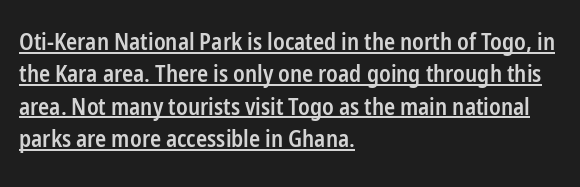
{"italic": "no", "bold": "semi", "underline": "yes", "align": "left", "line_spacing": "normal", "line_spacing_ratio": 1.41, "letter_spacing": "normal", "letter_spacing_em": 0.0, "glyph_px": 23}
